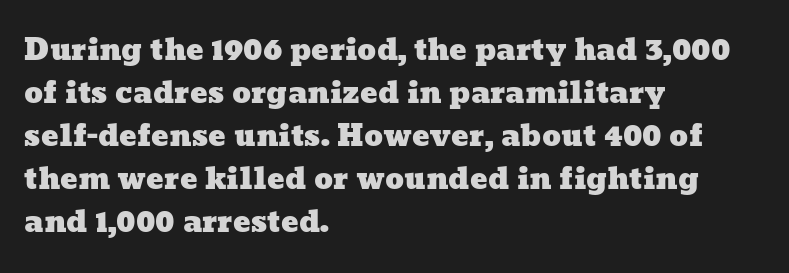
The image shows 29 px wide type; set left-aligned, normal line spacing (1.48x), normal letter spacing, not underlined; low stroke contrast and a medium x-height.
